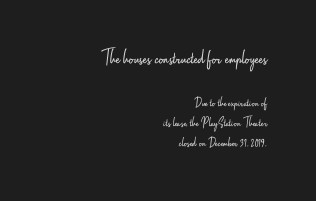
{"bold": "no", "underline": "no", "align": "right", "line_spacing": "normal", "line_spacing_ratio": 1.44, "letter_spacing": "normal", "letter_spacing_em": 0.0, "larger_block": "first", "size_ratio": 1.5, "glyph_px": 21}
